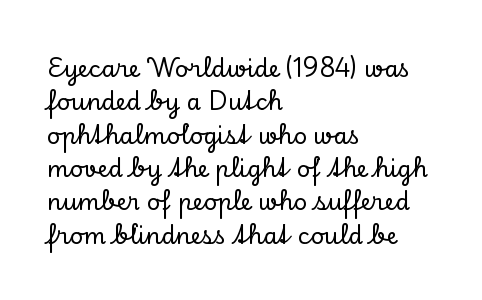
{"italic": "no", "underline": "no", "align": "left", "line_spacing": "normal", "line_spacing_ratio": 1.45, "letter_spacing": "normal", "letter_spacing_em": 0.0, "glyph_px": 23}
